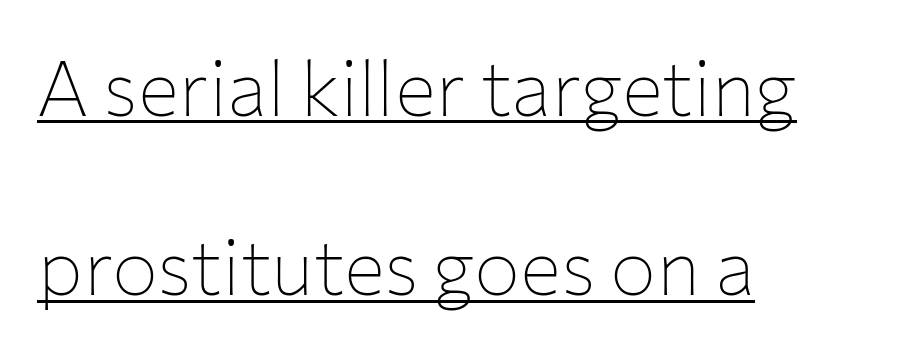
The rag falls on the right side of this text block. Style check: upright. Note: no serifs on the glyphs. The string is rendered with underlining switched on. The typesetting does not lean heavy: it is not bold.
